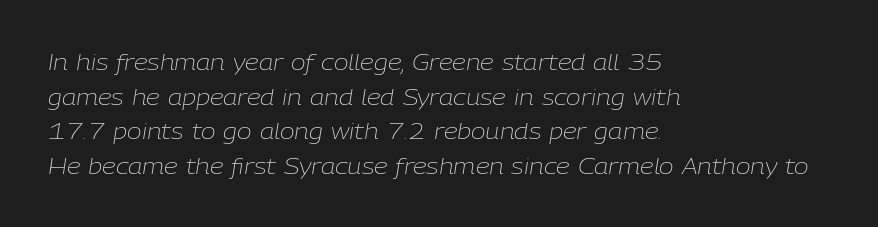
A bare baseline throughout the passage. Caption: standard tracking, unaltered. The specimen reads as italic at a glance. The leading is moderate, giving the passage an even texture. The passage shown is not bold in any degree.
